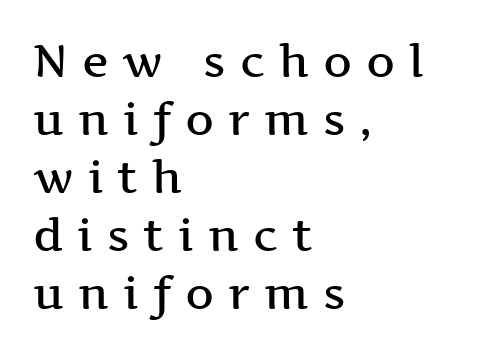
Q: Is the text bold? A: Semi-bold.
Q: Is the text italic (slanted)? A: No, it is upright.
Q: Is the typeface a serif or a sans-serif typeface? A: Serif.
Q: Is the text underlined? A: No.
Q: How is the paragraph aligned? A: Left-aligned.
Q: Is the spacing between letters normal or unusually wide? A: Unusually wide.
Q: Is the spacing between lines tight, normal or loose? A: Normal.
Q: Width (condensed, normal, or wide)? A: Wide.
Q: Stroke contrast? A: Medium.
Q: x-height? A: Medium.
Q: Monospaced? A: No.
